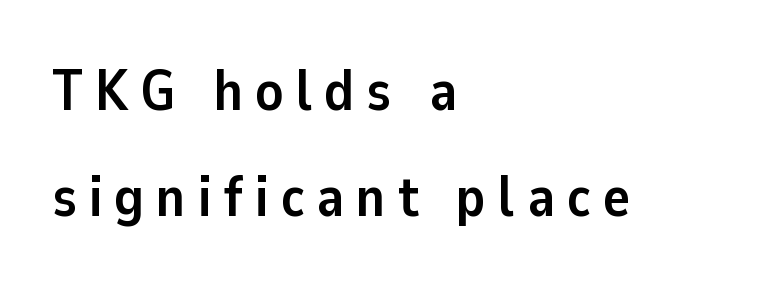
{"serif": "no", "italic": "no", "bold": "yes", "weight": "semibold", "width": "normal", "stroke_contrast": "low", "x_height": "medium", "monospaced": "no", "underline": "no", "align": "left", "line_spacing_ratio": 1.86, "letter_spacing": "wide", "letter_spacing_em": 0.21, "glyph_px": 57}
